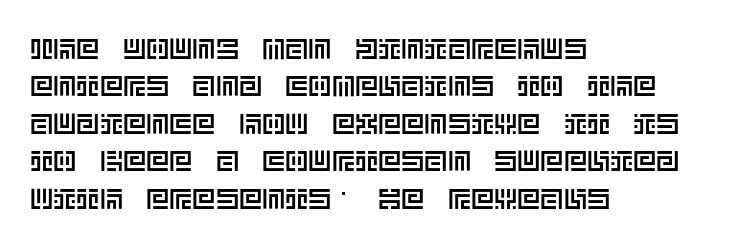
The image shows 29 px text type, upright; set left-aligned, normal line spacing (1.29x), normal letter spacing, not underlined; a large x-height.
